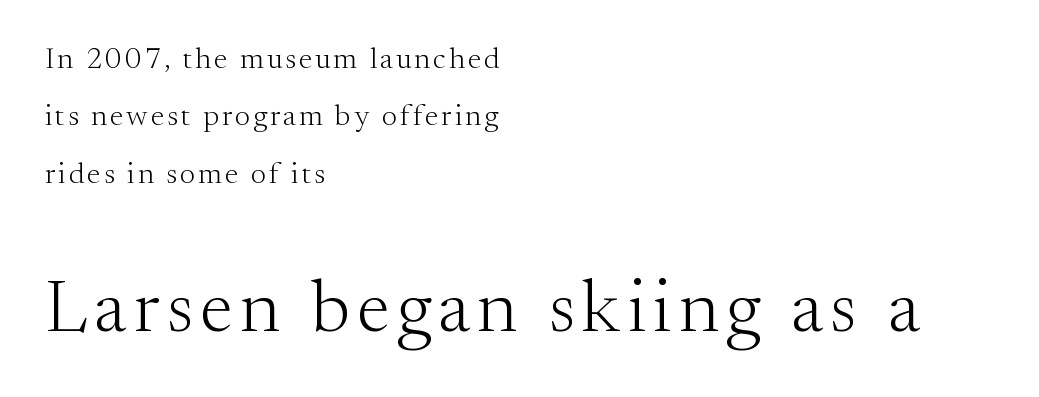
Q: Is the text bold? A: No.
Q: Is the text italic (slanted)? A: No, it is upright.
Q: Is the typeface a serif or a sans-serif typeface? A: Serif.
Q: Is the text underlined? A: No.
Q: How is the paragraph aligned? A: Left-aligned.
Q: Is the spacing between lines tight, normal or loose? A: Loose.
Q: Which block of text is set in a larger size, the first (top) or the second (bottom)? A: The second (bottom) one.
Q: Width (condensed, normal, or wide)? A: Normal.
Q: Stroke contrast? A: Medium.
Q: x-height? A: Small.
Q: Monospaced? A: No.
